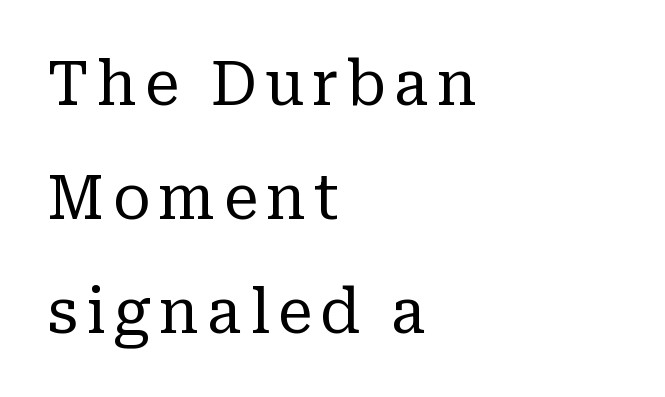
Only glyphs here, with clear space below each row. Vertical stems look standard width or narrower in stroke. Is there any slant? The stems are plumb. The paragraph shown leans on its left margin. Spacing verdict: proportional, widths tailored to each character. Are there feet on the stems? There are — it's a serif.
